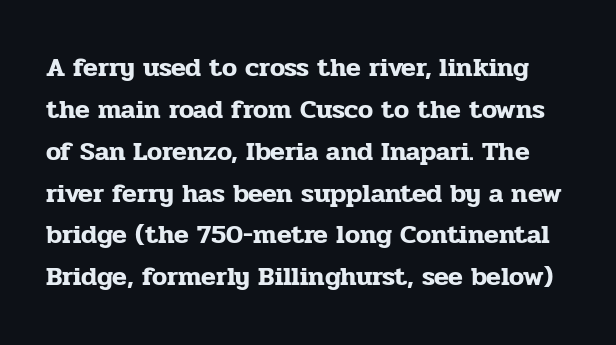
Nobody touched the tracking dial on this one. Regular leading. Clear beneath every line of the passage. Vertical strokes here are truly vertical.
